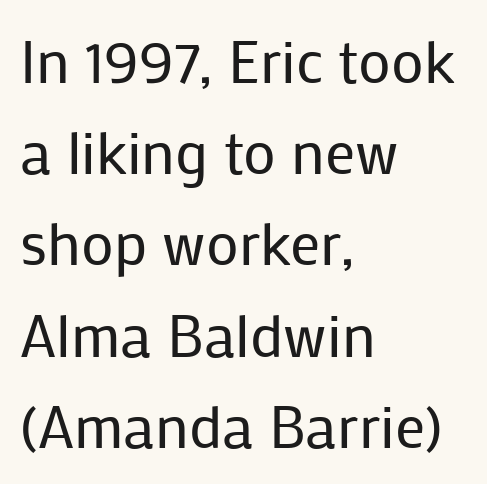
Left-aligned paragraph, ragged on the right. This rendering leaves character spacing at its baseline value. Letters have the restrained weight of plain body copy at most. Designer's note — italics off, roman on. Look at the bottom of the vertical strokes: they stop flat, with no serifs.
